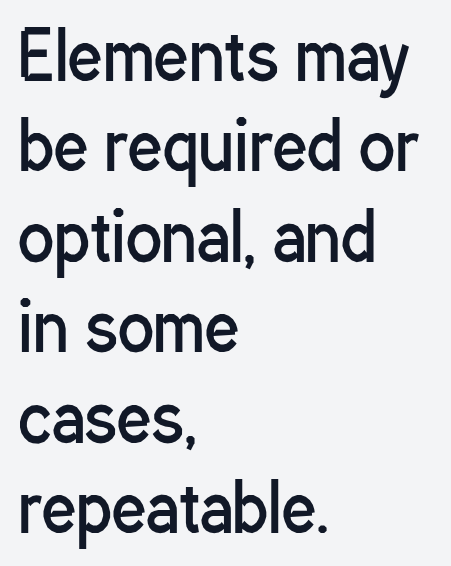
The image shows 67 px regular-weight, condensed sans-serif type, upright; set left-aligned, normal line spacing (1.35x), normal letter spacing, not underlined; low stroke contrast and a medium x-height.
